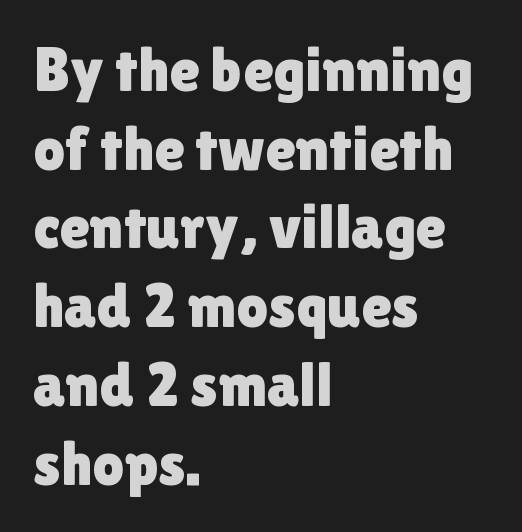
{"serif": "no", "italic": "no", "width": "normal", "x_height": "medium", "monospaced": "no", "underline": "no", "align": "left", "line_spacing": "normal", "line_spacing_ratio": 1.27, "letter_spacing": "normal", "letter_spacing_em": 0.0, "glyph_px": 62}
